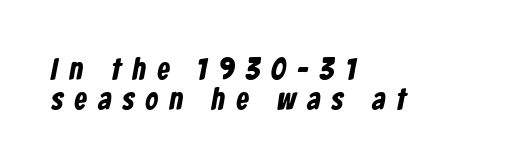
A bare baseline throughout the passage. Unlike a traditional serif, this face leaves its strokes unadorned. Loose tracking; the words dissolve into strings of separated letters. Summary of weight: heavy, a full bold. Horizontal alignment here is leftward, the default for most running prose.
